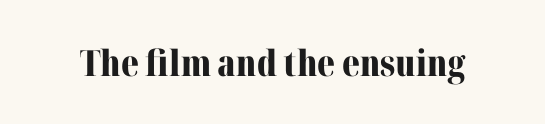
The glyphs are unaccompanied by any horizontal stroke below them. Stroke terminals: seriffed. This is roman type, the default non-slanted kind. The strokes are fattened all the way to bold. Do the characters align in a grid? No, the font is proportional. Tracking value appears to be zero — textbook default spacing.
